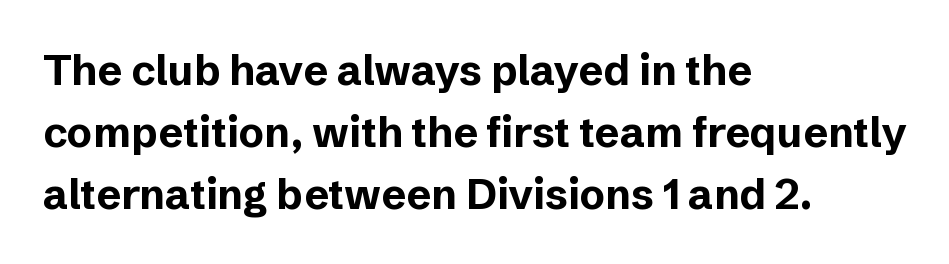
{"serif": "no", "italic": "no", "bold": "yes", "weight": "bold", "width": "normal", "stroke_contrast": "low", "x_height": "medium", "monospaced": "no", "underline": "no", "align": "left", "line_spacing": "normal", "line_spacing_ratio": 1.48, "letter_spacing": "normal", "letter_spacing_em": 0.0, "glyph_px": 42}
